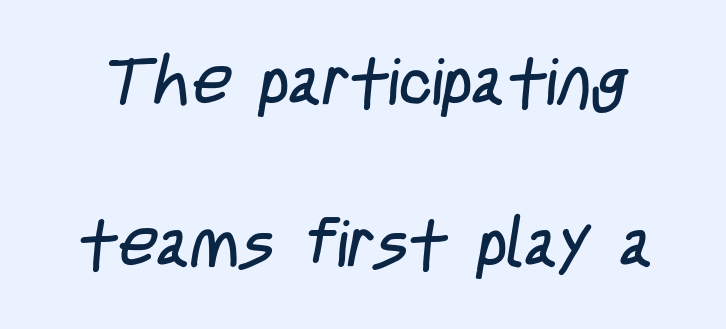
Q: Is the text bold? A: No.
Q: Is the typeface a serif or a sans-serif typeface? A: Sans-serif.
Q: Is the text underlined? A: No.
Q: Is the spacing between letters normal or unusually wide? A: Normal.
Q: Is the spacing between lines tight, normal or loose? A: Loose.
Q: Width (condensed, normal, or wide)? A: Condensed.
Q: Stroke contrast? A: Low.
Q: x-height? A: Large.
Q: Monospaced? A: No.
